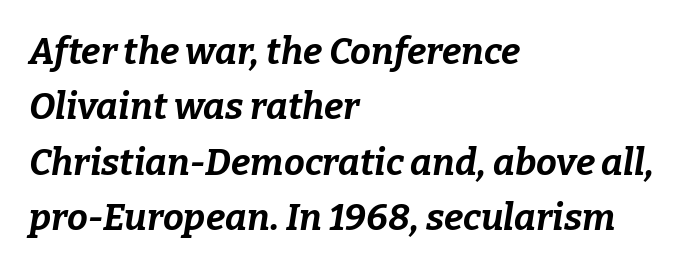
Proportional: the letters do not fall into vertical columns. Look at the tracking — it's just the regular setting, nothing added. Looking at the ascenders, they clearly lean. The face used here has the dense, thick strokes of a bold.
